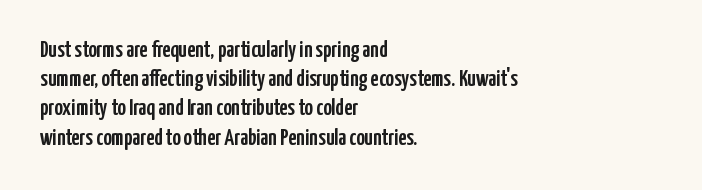
Interline gaps are of average width in this sample. Short note: letters normally spaced. Posture: vertical. The strip under each line holds only bare page. Which margin do the lines hug? The left one — the right edge is uneven.
